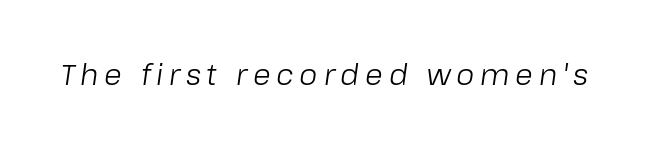
{"italic": "yes", "lean": "right", "slant_degrees": 8, "bold": "no", "weight": "light", "width": "normal", "stroke_contrast": "low", "x_height": "medium", "monospaced": "no", "underline": "no", "letter_spacing": "wide", "letter_spacing_em": 0.2, "glyph_px": 29}
